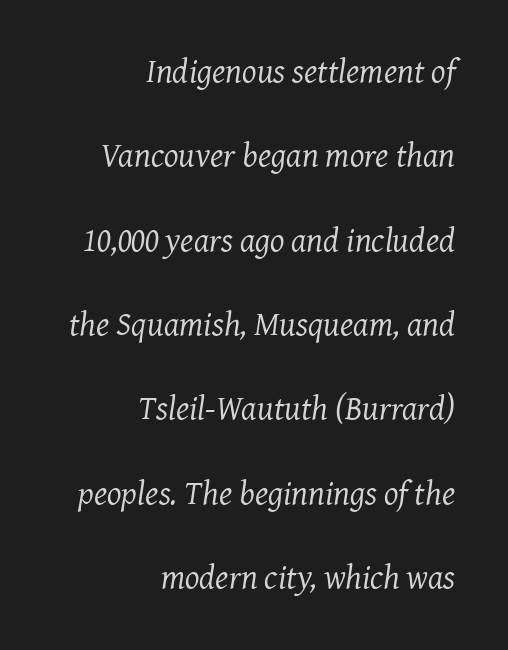
{"serif": "yes", "italic": "yes", "lean": "right", "slant_degrees": 7, "bold": "no", "weight": "regular", "width": "normal", "stroke_contrast": "medium", "x_height": "medium", "monospaced": "no", "underline": "no", "align": "right", "line_spacing": "loose", "line_spacing_ratio": 2.48, "letter_spacing": "normal", "letter_spacing_em": 0.0, "glyph_px": 34}
